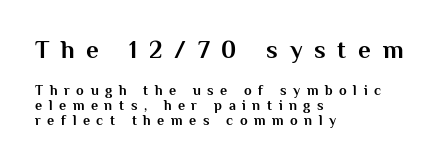
{"italic": "no", "bold": "yes", "underline": "no", "align": "left", "line_spacing": "tight", "line_spacing_ratio": 1.08, "letter_spacing": "wide", "letter_spacing_em": 0.47, "larger_block": "first", "size_ratio": 1.79, "glyph_px": 25}
